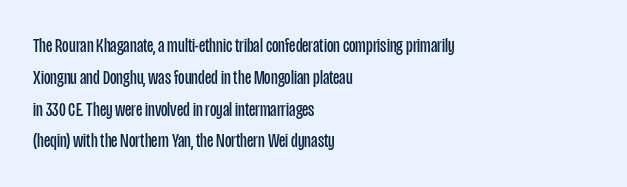
{"italic": "no", "bold": "no", "underline": "no", "align": "left", "line_spacing": "normal", "line_spacing_ratio": 1.59, "letter_spacing": "normal", "letter_spacing_em": 0.0, "glyph_px": 20}
